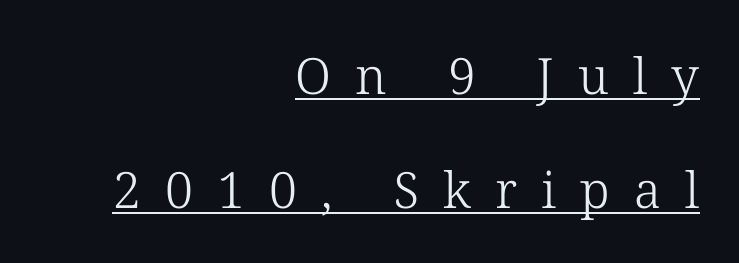
The image shows 50 px light serif type, upright; set right-aligned, loose line spacing (2.28x), unusually wide letter spacing (+0.48 em), underlined; low stroke contrast and a medium x-height.
